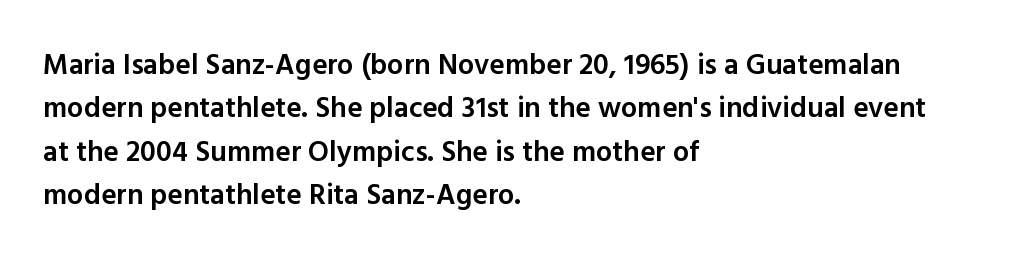
The image shows 29 px semibold sans-serif type, upright; set left-aligned, normal line spacing (1.5x), normal letter spacing, not underlined; a medium x-height.
